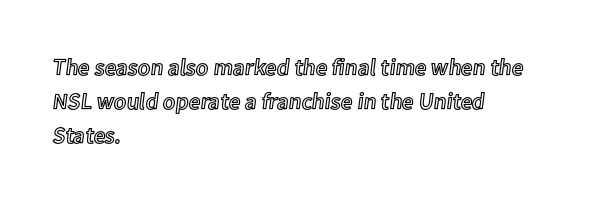
The image shows 23 px text type; set left-aligned, normal line spacing (1.48x), normal letter spacing, not underlined.
